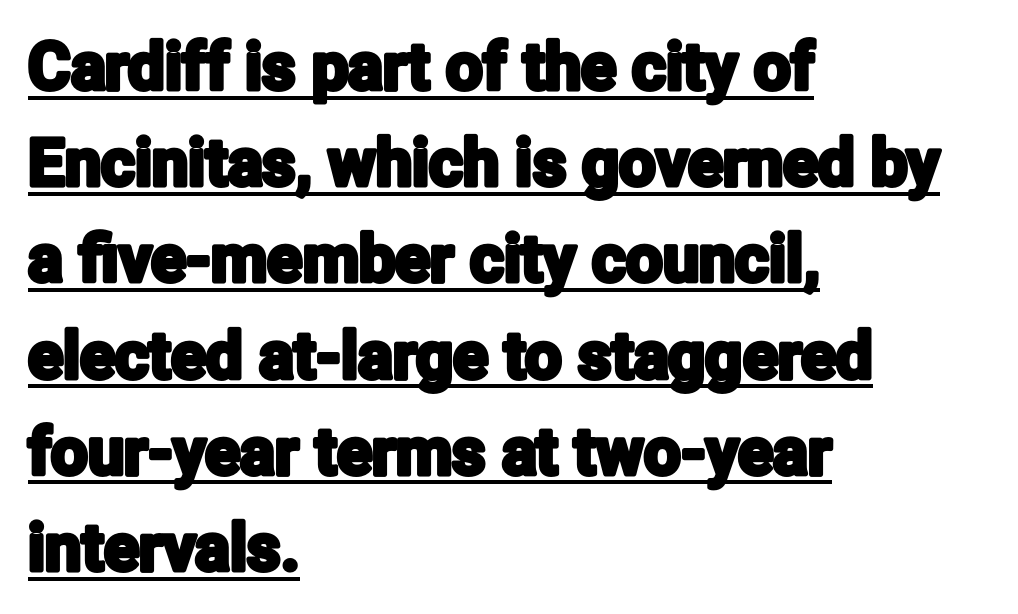
{"serif": "no", "italic": "no", "width": "condensed", "stroke_contrast": "low", "x_height": "medium", "monospaced": "no", "underline": "yes", "align": "left", "line_spacing": "normal", "line_spacing_ratio": 1.48, "letter_spacing": "normal", "letter_spacing_em": 0.0, "glyph_px": 65}
